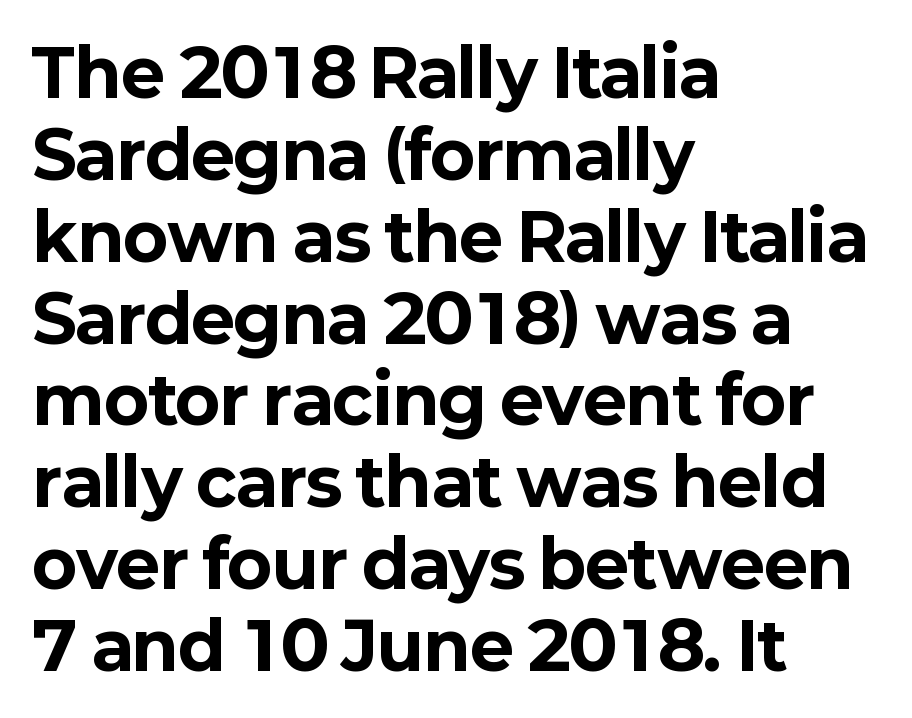
The image shows 66 px bold sans-serif type, upright; set left-aligned, line spacing 1.24x, normal letter spacing, not underlined; low stroke contrast and a medium x-height.
